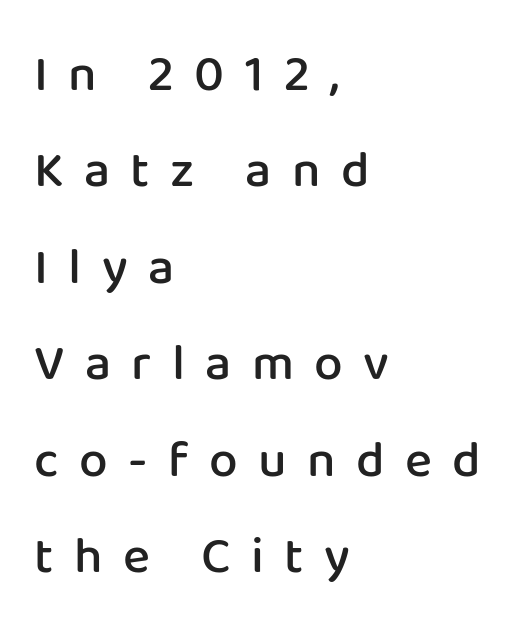
Strokes here are thickened, but only to semibold level. Check under the words: just untouched page. Italic: no, the glyphs are upright roman. The passage shown is typed in a proportional face where columns would drift.
